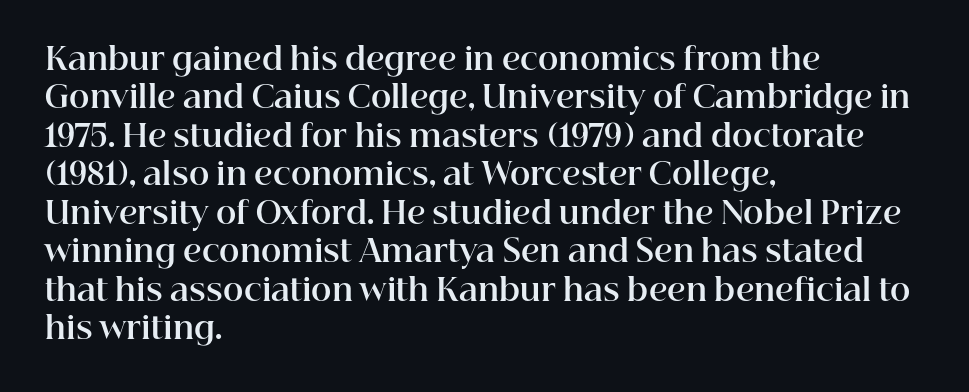
The image shows 31 px bold serif type, upright; set left-aligned, line spacing 1.24x, normal letter spacing, not underlined; high stroke contrast and a medium x-height.
